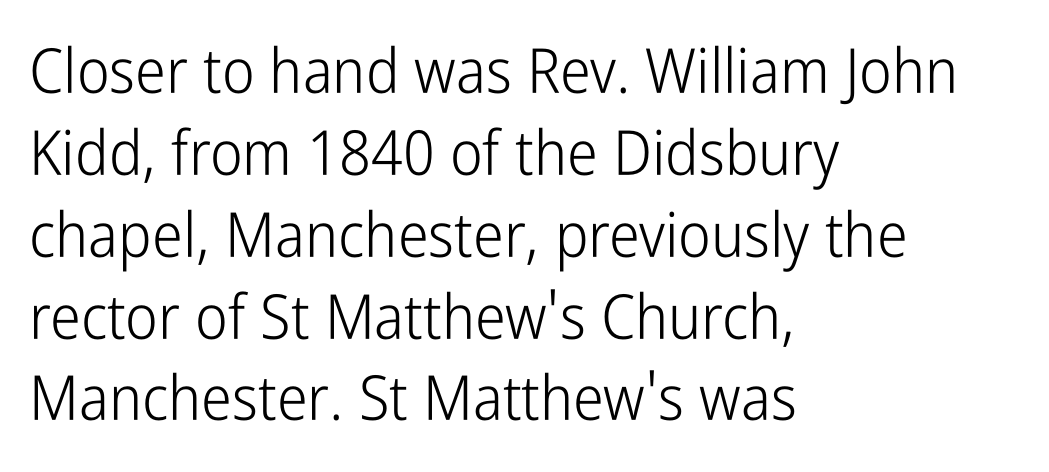
{"serif": "no", "italic": "no", "bold": "no", "weight": "light", "width": "condensed", "stroke_contrast": "low", "x_height": "medium", "monospaced": "no", "underline": "no", "align": "left", "line_spacing": "normal", "line_spacing_ratio": 1.32, "letter_spacing": "normal", "letter_spacing_em": 0.0, "glyph_px": 62}
